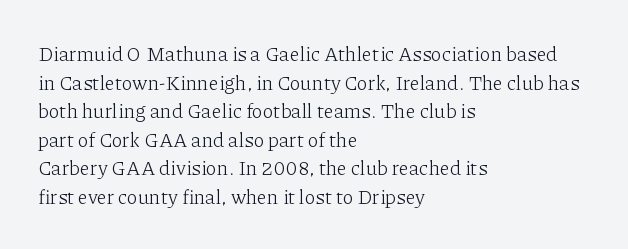
{"italic": "no", "bold": "no", "underline": "no", "align": "left", "line_spacing": "normal", "line_spacing_ratio": 1.43, "letter_spacing": "normal", "letter_spacing_em": 0.0, "glyph_px": 20}
